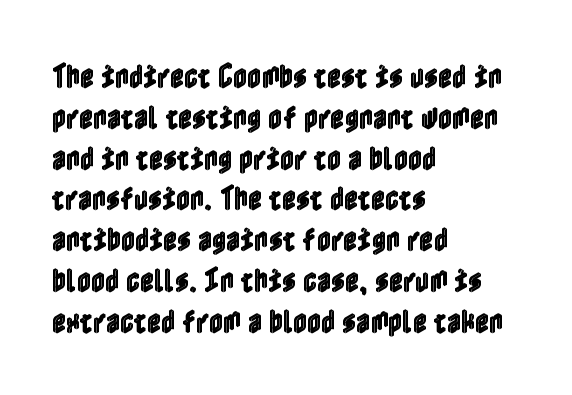
The typography opts for an upright posture over an oblique one. Descenders hang freely into open space. The rag falls on the right side of this text block. No extra tracking has been applied to these lines. Does the leading feel generous? No, just average.
